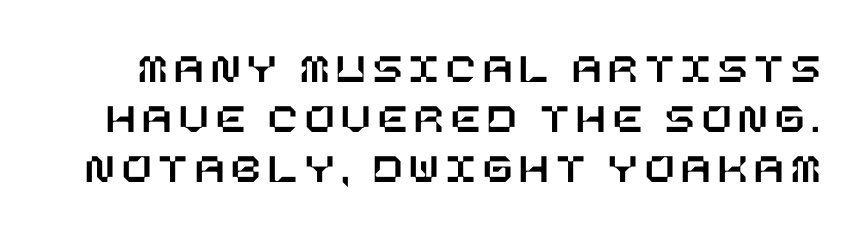
{"italic": "no", "width": "normal", "stroke_contrast": "low", "x_height": "large", "underline": "no", "line_spacing_ratio": 1.16, "glyph_px": 43}
